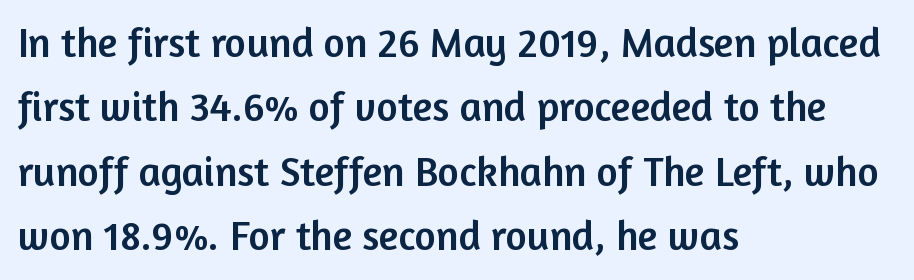
The ragged edge is on the right, which tells us the setting is flush left. Posture: upright roman. Note the varied advance widths — an 'i' is clearly narrower than an 'm'. Nothing sits at the stroke ends, so this counts as sans-serif. Nobody touched the tracking dial on this one.
